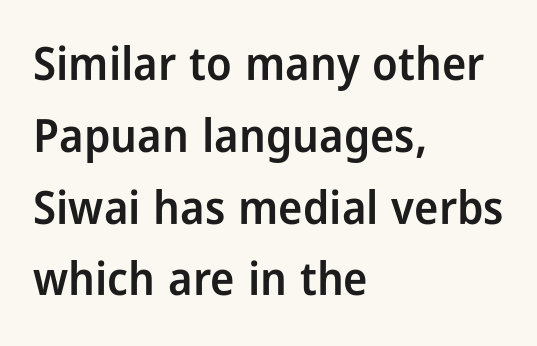
Q: Is the text bold? A: Semi-bold.
Q: Is the text italic (slanted)? A: No, it is upright.
Q: Is the typeface a serif or a sans-serif typeface? A: Sans-serif.
Q: Is the text underlined? A: No.
Q: How is the paragraph aligned? A: Left-aligned.
Q: Is the spacing between letters normal or unusually wide? A: Normal.
Q: Is the spacing between lines tight, normal or loose? A: Normal.
Q: Width (condensed, normal, or wide)? A: Condensed.
Q: Stroke contrast? A: Low.
Q: x-height? A: Medium.
Q: Monospaced? A: No.
